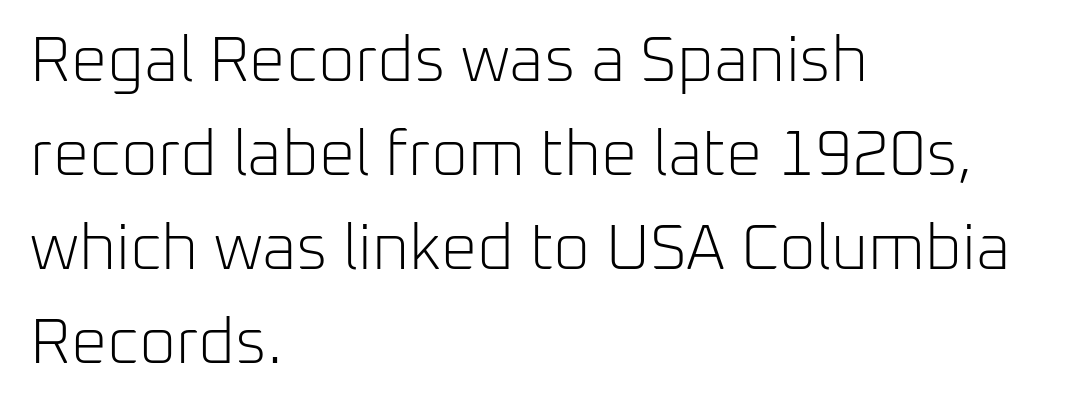
Nothing unusual about the tracking: characters are spaced as the font intends. Heft: none added — not bold. The type family on display is of the sans-serif kind. The passage shown is not underscored anywhere.
